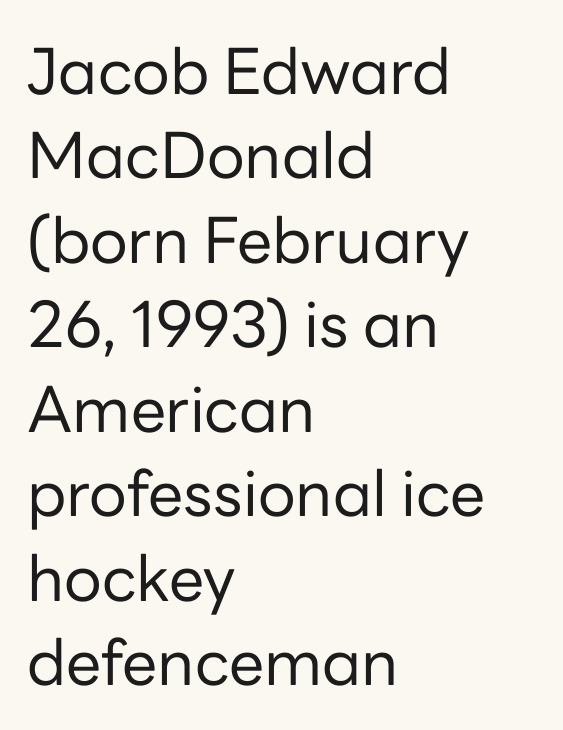
Q: Is the text bold? A: No.
Q: Is the text italic (slanted)? A: No, it is upright.
Q: Is the typeface a serif or a sans-serif typeface? A: Sans-serif.
Q: Is the text underlined? A: No.
Q: How is the paragraph aligned? A: Left-aligned.
Q: Is the spacing between letters normal or unusually wide? A: Normal.
Q: Is the spacing between lines tight, normal or loose? A: Normal.
Q: Width (condensed, normal, or wide)? A: Normal.
Q: Stroke contrast? A: Low.
Q: x-height? A: Medium.
Q: Monospaced? A: No.
